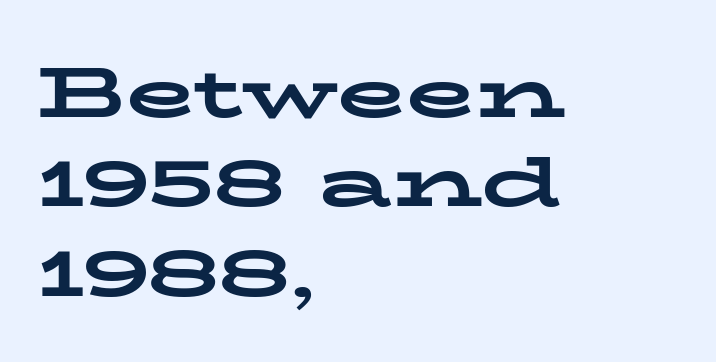
{"serif": "yes", "italic": "no", "bold": "yes", "weight": "bold", "width": "wide", "stroke_contrast": "low", "x_height": "medium", "monospaced": "no", "underline": "no", "align": "left", "line_spacing": "normal", "line_spacing_ratio": 1.26, "letter_spacing": "normal", "letter_spacing_em": 0.0, "glyph_px": 71}
